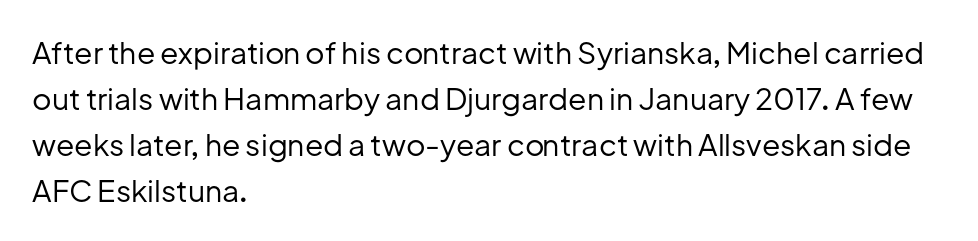
Q: Is the text bold? A: No.
Q: Is the text italic (slanted)? A: No, it is upright.
Q: Is the typeface a serif or a sans-serif typeface? A: Sans-serif.
Q: Is the text underlined? A: No.
Q: How is the paragraph aligned? A: Left-aligned.
Q: Is the spacing between letters normal or unusually wide? A: Normal.
Q: Is the spacing between lines tight, normal or loose? A: Normal.
Q: Width (condensed, normal, or wide)? A: Normal.
Q: Stroke contrast? A: Low.
Q: x-height? A: Medium.
Q: Monospaced? A: No.
